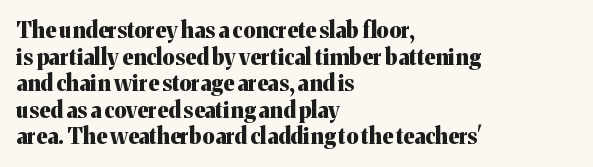
The image shows 22 px bold type, upright; set left-aligned, line spacing 1.21x, normal letter spacing, not underlined.
